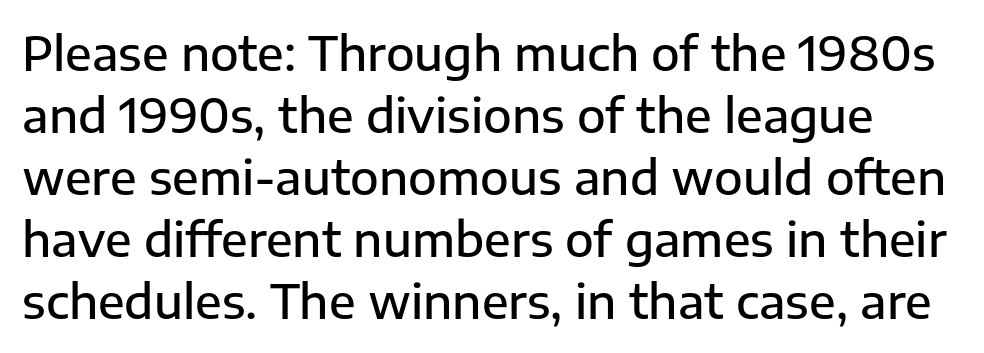
The image shows 47 px semibold sans-serif type, upright; set normal line spacing (1.32x), normal letter spacing, not underlined; low stroke contrast and a medium x-height.
